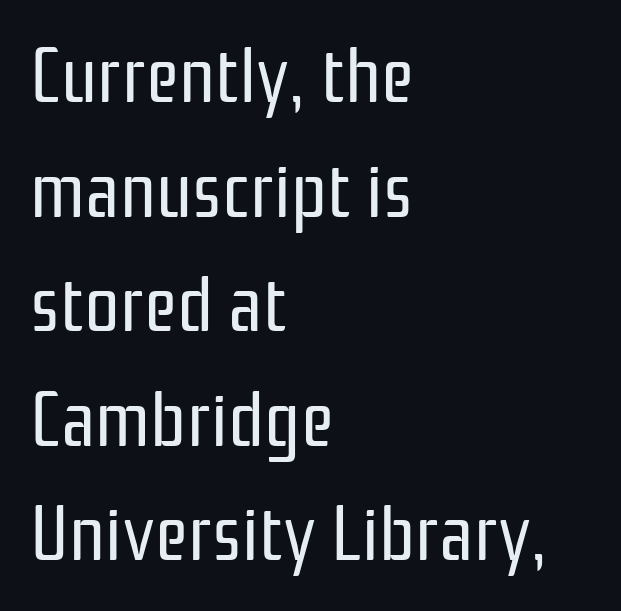
Q: Is the text bold? A: No.
Q: Is the text italic (slanted)? A: No, it is upright.
Q: Is the typeface a serif or a sans-serif typeface? A: Sans-serif.
Q: Is the text underlined? A: No.
Q: How is the paragraph aligned? A: Left-aligned.
Q: Is the spacing between letters normal or unusually wide? A: Normal.
Q: Is the spacing between lines tight, normal or loose? A: Normal.
Q: Width (condensed, normal, or wide)? A: Condensed.
Q: Stroke contrast? A: Low.
Q: x-height? A: Medium.
Q: Monospaced? A: No.
